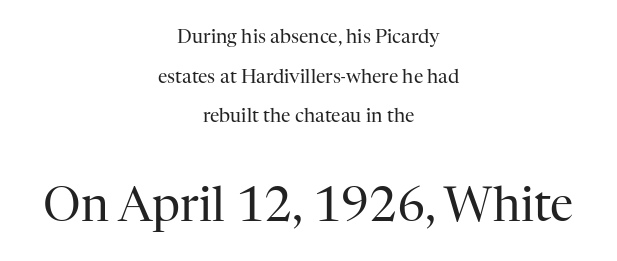
Check the space under the baseline: it is left empty. Glyph-to-glyph distance matches everyday printed text. Top chunk: small. Bottom chunk: large. Vertical strokes here are truly vertical.
